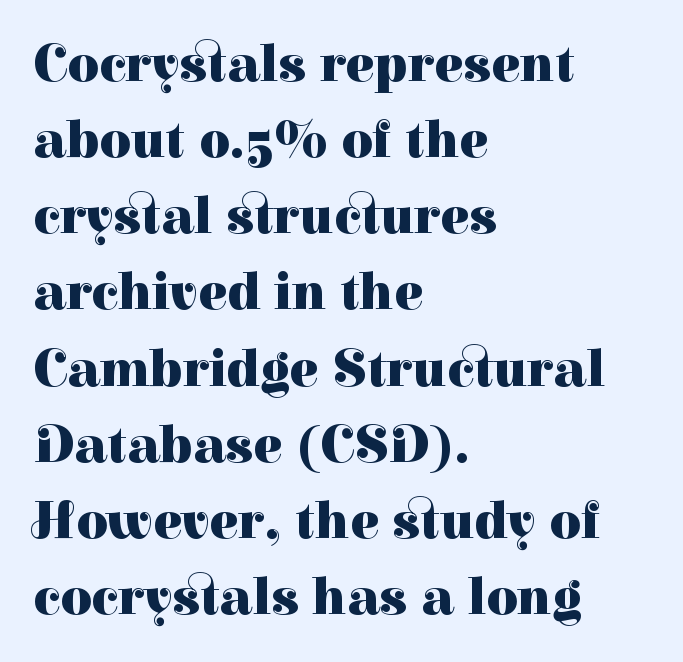
{"serif": "yes", "italic": "no", "bold": "yes", "weight": "heavy", "width": "normal", "stroke_contrast": "high", "x_height": "medium", "monospaced": "no", "underline": "no", "align": "left", "line_spacing": "normal", "line_spacing_ratio": 1.41, "letter_spacing": "normal", "letter_spacing_em": 0.0, "glyph_px": 54}
